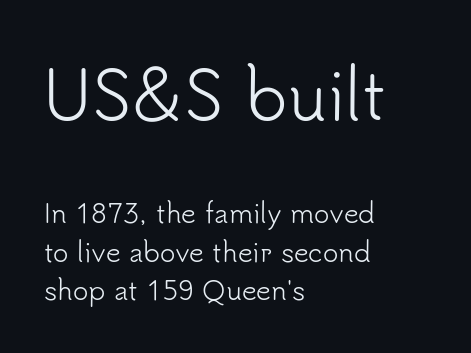
The weight tops out at a normal text grade. Vertically, the passage feels balanced, rows spaced as you'd expect. The letters advance in unequal steps, a hallmark of proportional type. Only glyphs here, with clear space below each row. Letter spacing: default. These two chunks differ in scale, with the top chunk taking the larger measure.
